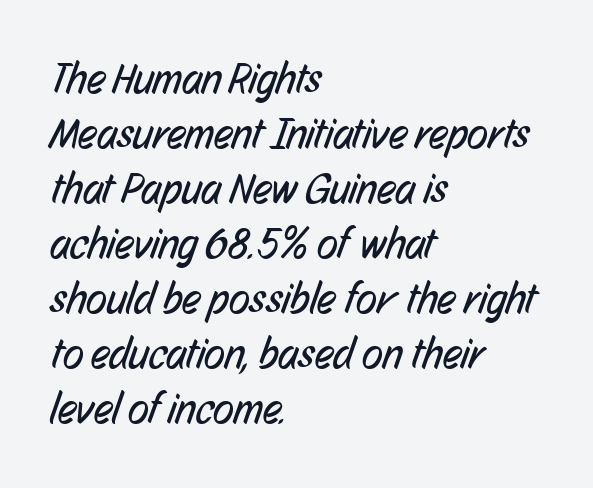
Stroke mass is kept to a normal reading level or below. This sample keeps an unexceptional amount of space between lines. Spacing verdict: proportional, widths tailored to each character. Classification — sans serif. These lines are set flush left with a ragged right edge.
